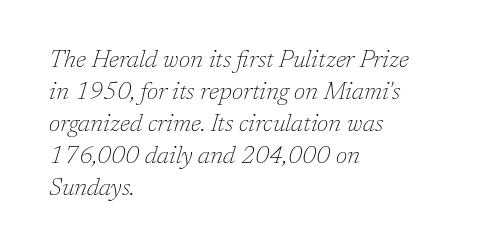
Q: Is the text bold? A: No.
Q: Is the text italic (slanted)? A: Yes, it leans right by about 17 degrees.
Q: Is the text underlined? A: No.
Q: How is the paragraph aligned? A: Left-aligned.
Q: Is the spacing between letters normal or unusually wide? A: Normal.
Q: Is the spacing between lines tight, normal or loose? A: Normal.
